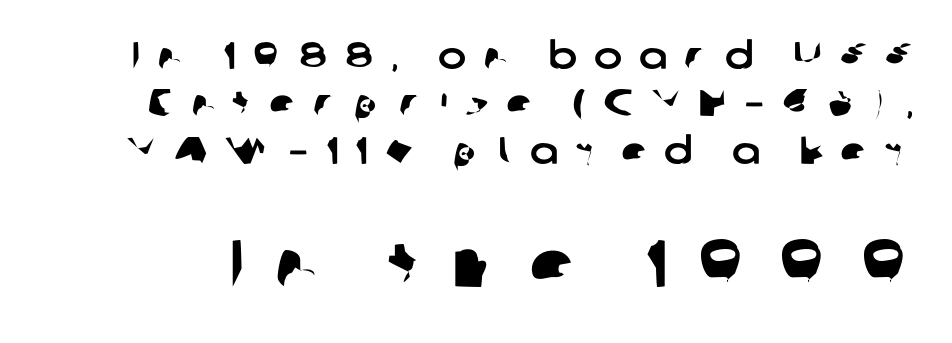
The image shows 67 px sans-serif type; set normal line spacing (1.25x), unusually wide letter spacing (+0.45 em), not underlined; the second (bottom) block is 1.76x larger; low stroke contrast and a medium x-height.
